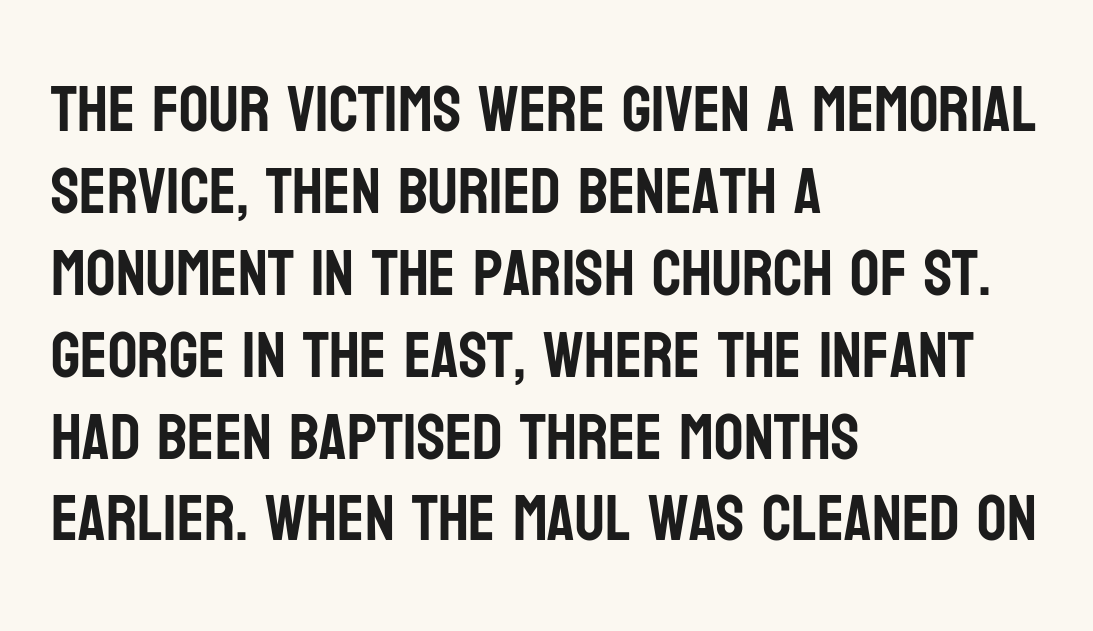
The image shows 65 px condensed sans-serif type, upright; set left-aligned, normal line spacing (1.26x), normal letter spacing, not underlined; low stroke contrast and a large x-height.
